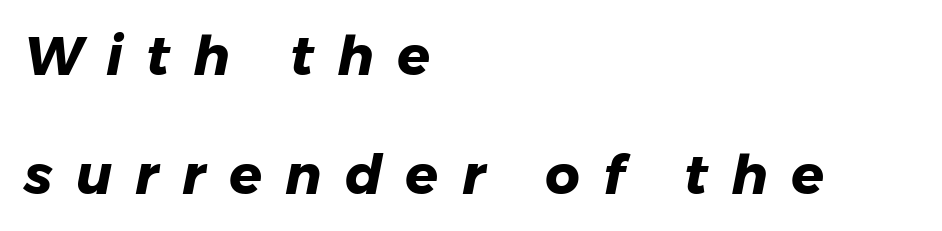
{"serif": "no", "bold": "yes", "weight": "heavy", "width": "normal", "stroke_contrast": "low", "x_height": "medium", "monospaced": "no", "underline": "no", "align": "left", "line_spacing": "loose", "line_spacing_ratio": 2.21, "letter_spacing": "wide", "letter_spacing_em": 0.43, "glyph_px": 54}
